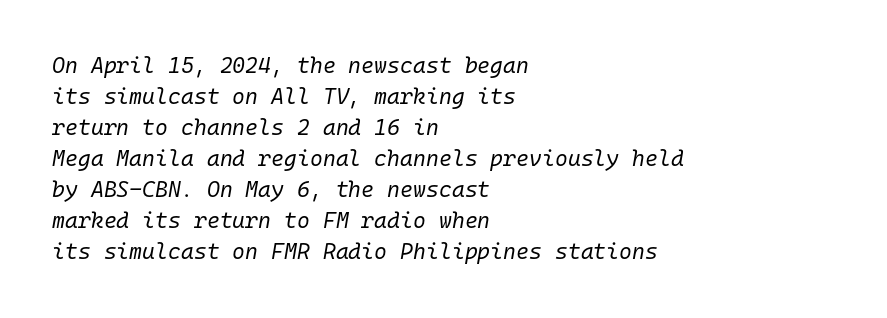
{"italic": "yes", "lean": "right", "slant_degrees": 10, "bold": "no", "underline": "no", "align": "left", "line_spacing": "normal", "line_spacing_ratio": 1.41, "letter_spacing": "normal", "letter_spacing_em": 0.0, "glyph_px": 22}
